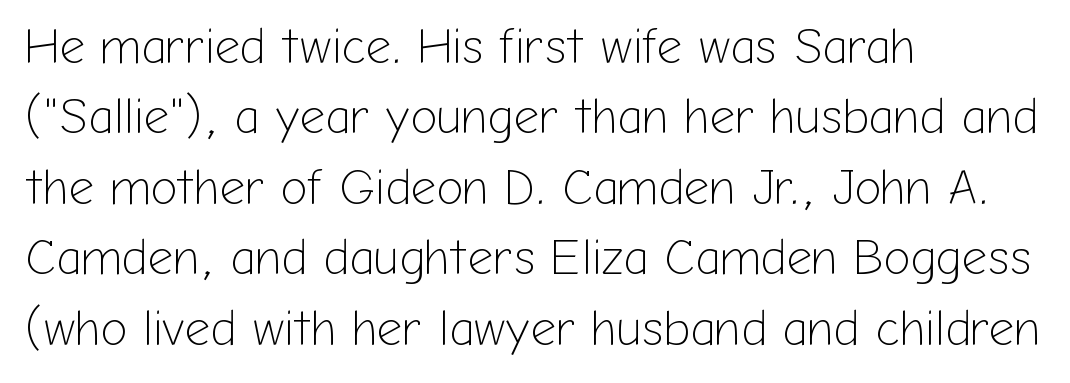
The image shows 50 px light sans-serif type, upright; set left-aligned, normal line spacing (1.41x), normal letter spacing, not underlined; low stroke contrast and a medium x-height.
